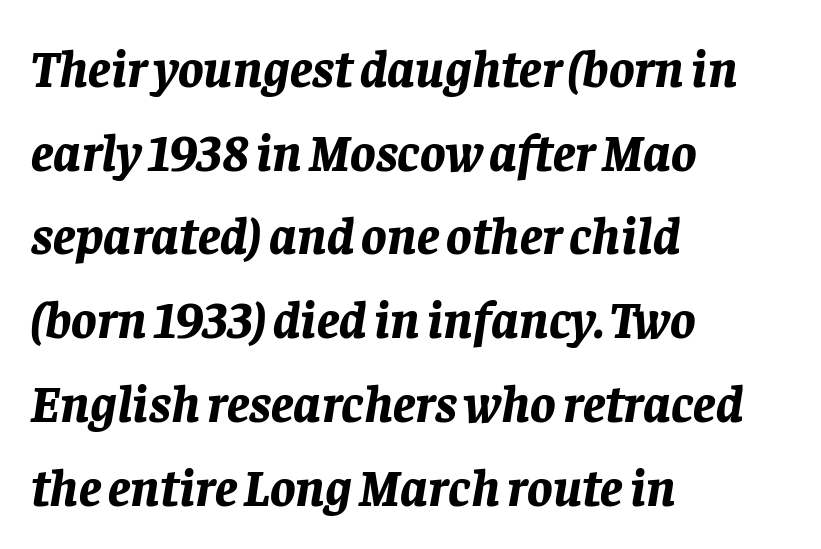
Q: Is the text bold? A: Yes.
Q: Is the text italic (slanted)? A: Yes, it leans right by about 8 degrees.
Q: Is the text underlined? A: No.
Q: How is the paragraph aligned? A: Left-aligned.
Q: Is the spacing between letters normal or unusually wide? A: Normal.
Q: Is the spacing between lines tight, normal or loose? A: Normal.
Q: Width (condensed, normal, or wide)? A: Normal.
Q: Stroke contrast? A: Low.
Q: x-height? A: Large.
Q: Monospaced? A: No.
